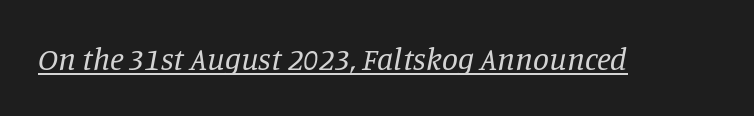
{"serif": "yes", "italic": "yes", "lean": "right", "slant_degrees": 11, "bold": "no", "weight": "regular", "width": "normal", "stroke_contrast": "low", "x_height": "large", "monospaced": "no", "underline": "yes", "letter_spacing": "normal", "letter_spacing_em": 0.0, "glyph_px": 32}
